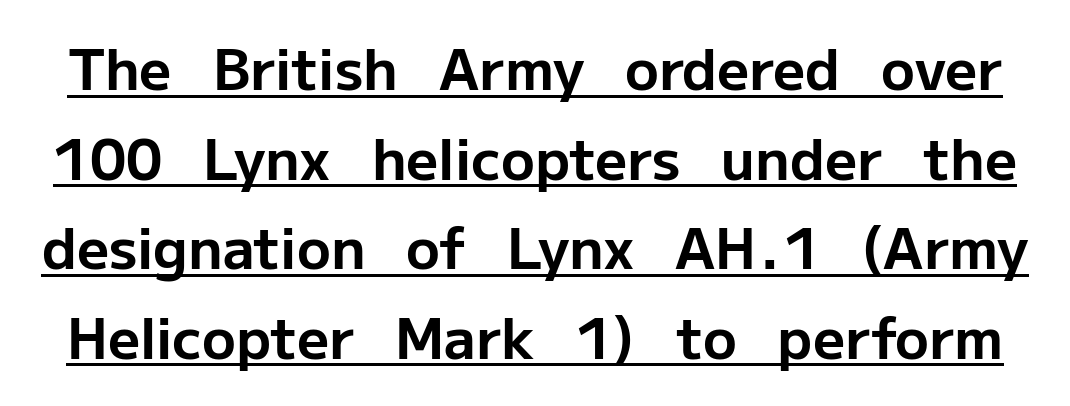
Q: Is the text bold? A: Yes.
Q: Is the text italic (slanted)? A: No, it is upright.
Q: Is the typeface a serif or a sans-serif typeface? A: Sans-serif.
Q: Is the text underlined? A: Yes.
Q: Is the spacing between letters normal or unusually wide? A: Normal.
Q: Is the spacing between lines tight, normal or loose? A: Normal.
Q: Width (condensed, normal, or wide)? A: Normal.
Q: Stroke contrast? A: Low.
Q: x-height? A: Medium.
Q: Monospaced? A: No.
